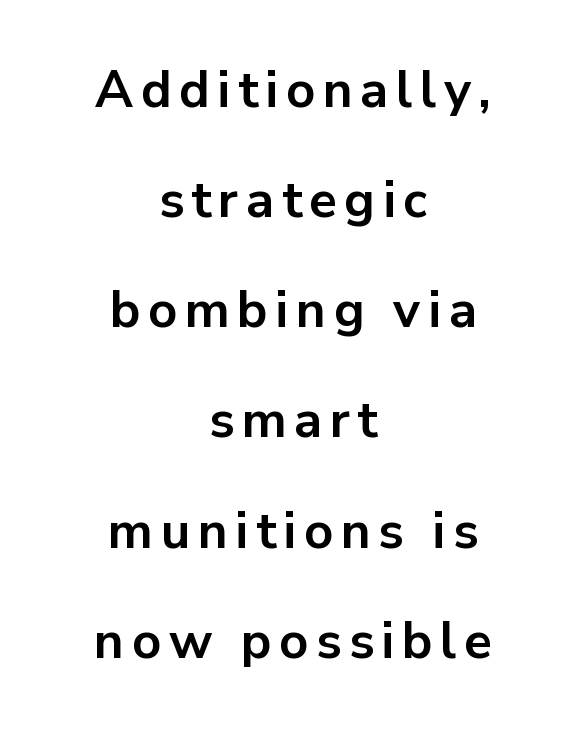
The image shows 51 px bold sans-serif type, upright; set centered, loose line spacing (2.16x), not underlined; low stroke contrast and a medium x-height.
